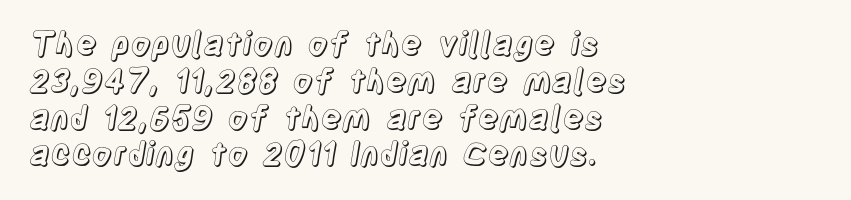
{"width": "condensed", "x_height": "large", "monospaced": "no", "underline": "no", "align": "left", "line_spacing": "tight", "line_spacing_ratio": 1.15, "letter_spacing": "normal", "letter_spacing_em": 0.0, "glyph_px": 32}
